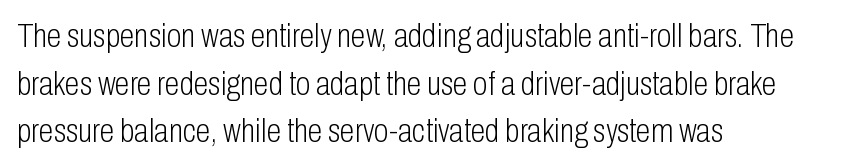
Think standard paragraph weight, or any step lighter than that. Spacing verdict: proportional, widths tailored to each character. The font family rendered here belongs to the sans-serif group. Does the lettering tilt? It doesn't — this is upright. This rendering uses left alignment, leaving the right contour irregular. The block of text has a typical density, with ordinary space between rows.
